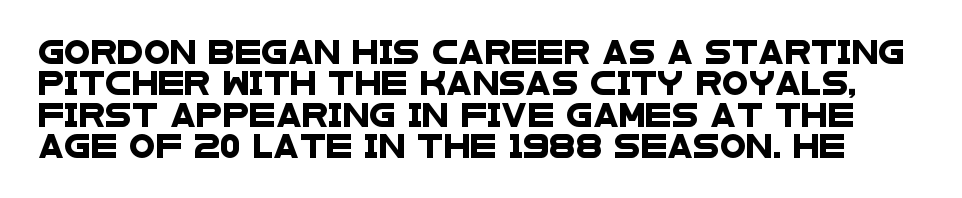
The image shows 24 px text type; set normal line spacing (1.31x), normal letter spacing, not underlined.
